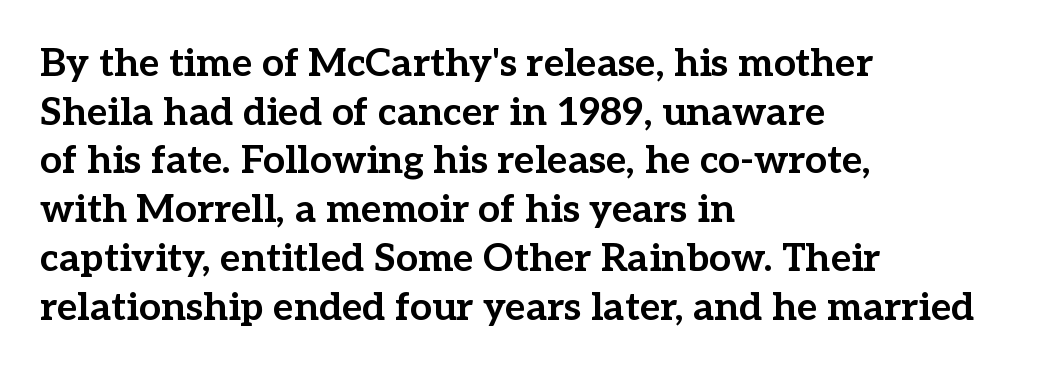
{"serif": "yes", "italic": "no", "bold": "yes", "weight": "bold", "width": "normal", "stroke_contrast": "low", "x_height": "medium", "monospaced": "no", "underline": "no", "align": "left", "line_spacing": "normal", "line_spacing_ratio": 1.25, "letter_spacing": "normal", "letter_spacing_em": 0.0, "glyph_px": 39}
